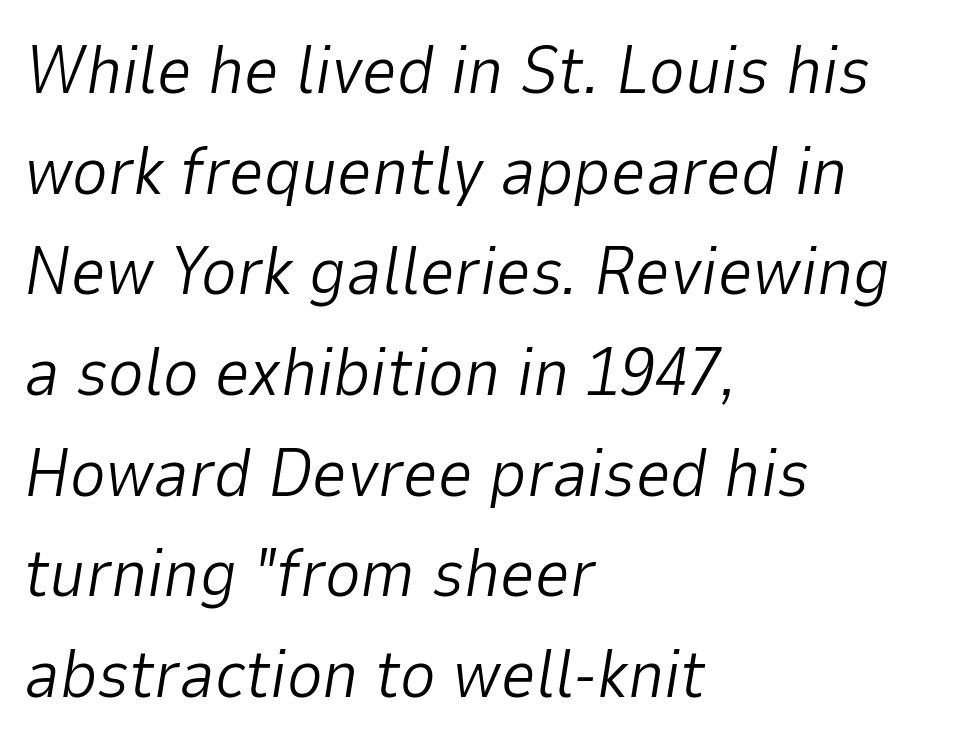
Q: Is the text bold? A: No.
Q: Is the text italic (slanted)? A: Yes, it leans right by about 9 degrees.
Q: Is the text underlined? A: No.
Q: How is the paragraph aligned? A: Left-aligned.
Q: Is the spacing between letters normal or unusually wide? A: Normal.
Q: Is the spacing between lines tight, normal or loose? A: Normal.
Q: Width (condensed, normal, or wide)? A: Normal.
Q: Stroke contrast? A: Low.
Q: x-height? A: Medium.
Q: Monospaced? A: No.
